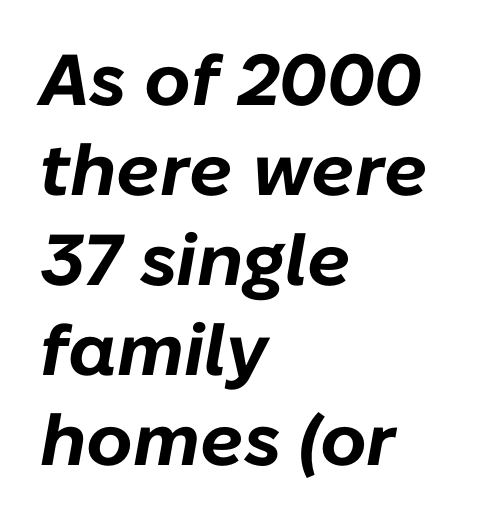
The image shows 72 px bold type, italic (leaning right); set left-aligned, normal line spacing (1.25x), normal letter spacing, not underlined; low stroke contrast and a medium x-height.
